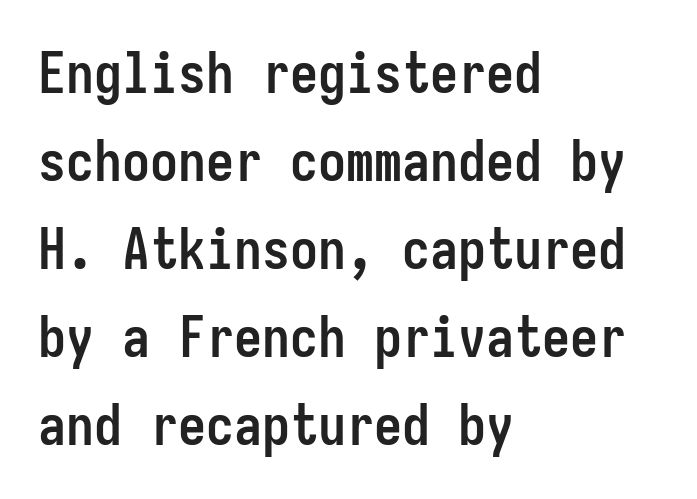
The image shows 56 px semibold, condensed sans-serif type, upright, monospaced; set left-aligned, normal line spacing (1.57x), normal letter spacing, not underlined; low stroke contrast and a medium x-height.
